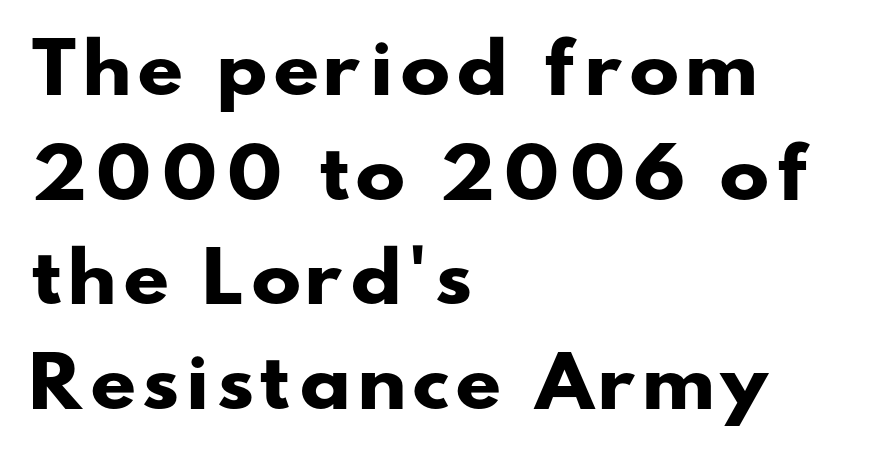
The image shows 67 px heavy, wide sans-serif type; set left-aligned, normal line spacing (1.56x), not underlined; low stroke contrast and a small x-height.
